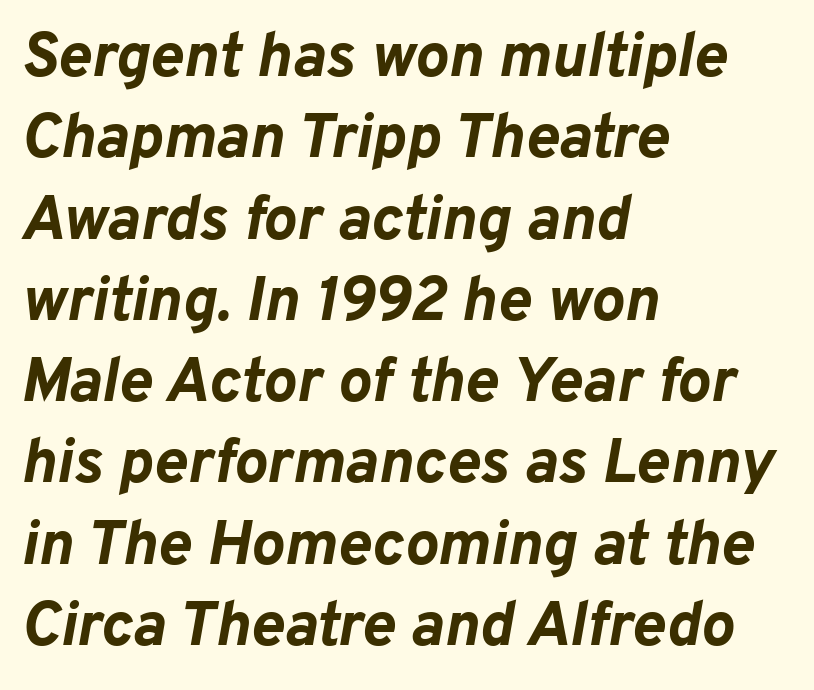
The letters are slanted; this is an italic face. In CSS terms this would be text-align: left. On the weight axis this lands at bold, roughly 700. Is the letter spacing exaggerated? No — it looks like the ordinary default. A typesetter would call this proportional, since set widths differ per character.
